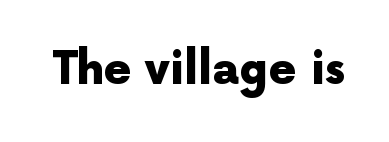
The zone under the glyphs is completely vacant. Posture: vertical. Caption: bold face, heavy strokes. Font category for this specimen: sans-serif.
